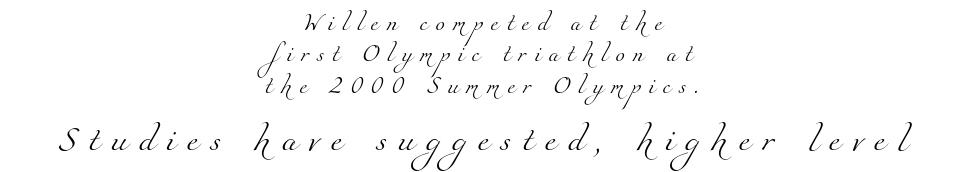
Horizontally, the lines are justified to the midpoint only. The space directly below the letters is spotless. Words appear elongated and porous because spacing is wide. The later block is typeset at a bigger size than the earlier block. The font sits on the lighter half of the weight spectrum, regular included.
